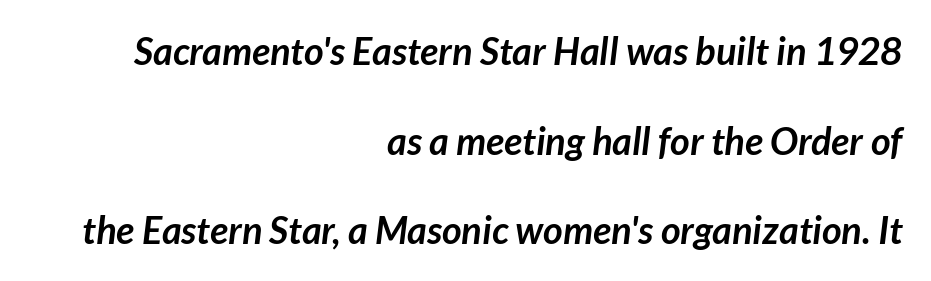
Q: Is the text bold? A: Yes.
Q: Is the typeface a serif or a sans-serif typeface? A: Sans-serif.
Q: Is the text underlined? A: No.
Q: How is the paragraph aligned? A: Right-aligned.
Q: Is the spacing between letters normal or unusually wide? A: Normal.
Q: Is the spacing between lines tight, normal or loose? A: Loose.
Q: Width (condensed, normal, or wide)? A: Normal.
Q: Stroke contrast? A: Low.
Q: x-height? A: Medium.
Q: Monospaced? A: No.
